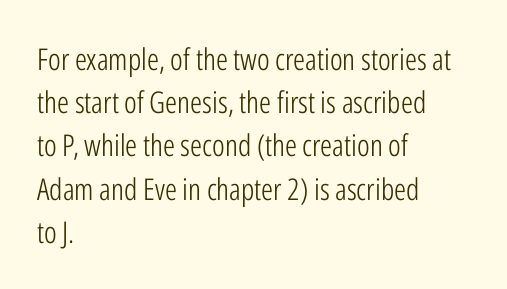
Q: Is the text bold? A: No.
Q: Is the text italic (slanted)? A: No, it is upright.
Q: Is the typeface a serif or a sans-serif typeface? A: Sans-serif.
Q: Is the text underlined? A: No.
Q: How is the paragraph aligned? A: Left-aligned.
Q: Is the spacing between letters normal or unusually wide? A: Normal.
Q: Is the spacing between lines tight, normal or loose? A: Normal.
Q: Width (condensed, normal, or wide)? A: Condensed.
Q: Stroke contrast? A: Low.
Q: x-height? A: Medium.
Q: Monospaced? A: No.
